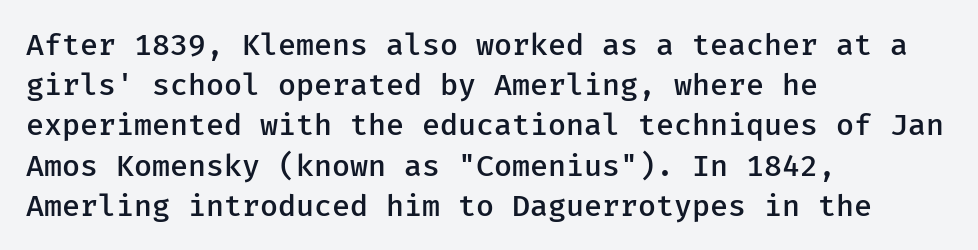
{"serif": "no", "italic": "no", "bold": "semi", "weight": "semibold", "width": "normal", "stroke_contrast": "low", "x_height": "medium", "underline": "no", "align": "left", "line_spacing": "normal", "line_spacing_ratio": 1.34, "letter_spacing": "normal", "letter_spacing_em": 0.0, "glyph_px": 30}
